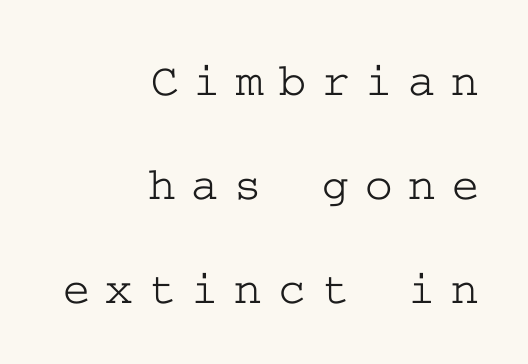
{"serif": "yes", "italic": "no", "width": "wide", "stroke_contrast": "low", "x_height": "medium", "underline": "no", "align": "right", "line_spacing": "loose", "line_spacing_ratio": 2.21, "letter_spacing": "wide", "letter_spacing_em": 0.33, "glyph_px": 47}
